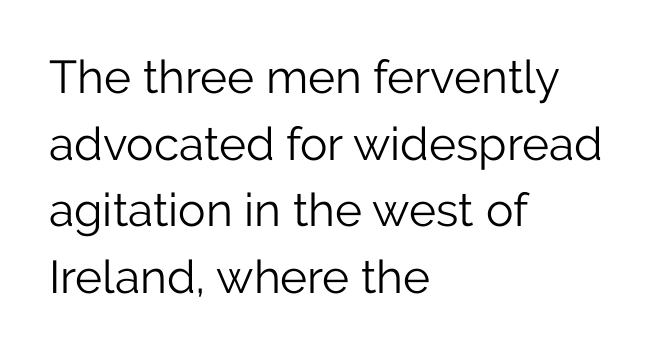
What's the leading like? Ordinary, nothing unusual. Quick note: underline off. A quiet, ordinary-to-light weight characterises the typeface. Reading down the block, your eye returns to a fixed left position each line.
